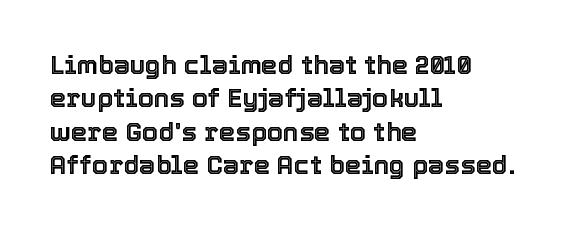
Q: Is the text italic (slanted)? A: No, it is upright.
Q: Is the text underlined? A: No.
Q: How is the paragraph aligned? A: Left-aligned.
Q: Is the spacing between letters normal or unusually wide? A: Normal.
Q: Is the spacing between lines tight, normal or loose? A: Normal.
